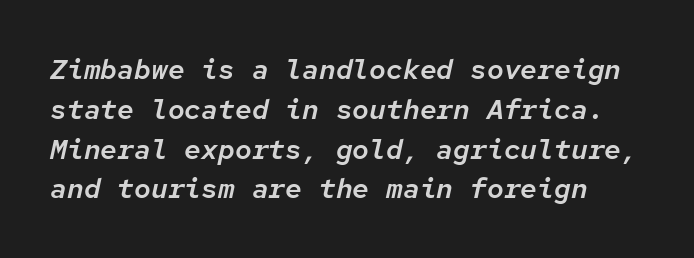
The image shows 28 px text type, italic (leaning right), monospaced; set normal line spacing (1.42x), normal letter spacing, not underlined; low stroke contrast and a medium x-height.
